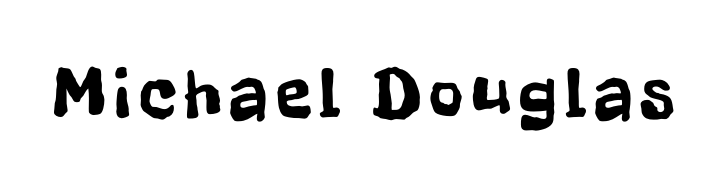
Q: Is the text italic (slanted)? A: No, it is upright.
Q: Is the typeface a serif or a sans-serif typeface? A: Sans-serif.
Q: Is the text underlined? A: No.
Q: Width (condensed, normal, or wide)? A: Condensed.
Q: Stroke contrast? A: Low.
Q: x-height? A: Medium.
Q: Monospaced? A: No.
